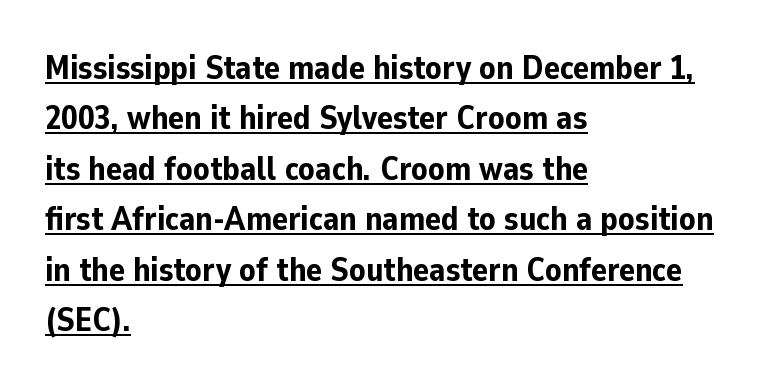
Q: Is the text bold? A: Yes.
Q: Is the text italic (slanted)? A: No, it is upright.
Q: Is the typeface a serif or a sans-serif typeface? A: Sans-serif.
Q: Is the text underlined? A: Yes.
Q: How is the paragraph aligned? A: Left-aligned.
Q: Is the spacing between letters normal or unusually wide? A: Normal.
Q: Is the spacing between lines tight, normal or loose? A: Normal.
Q: Width (condensed, normal, or wide)? A: Normal.
Q: Stroke contrast? A: Low.
Q: x-height? A: Medium.
Q: Monospaced? A: No.
